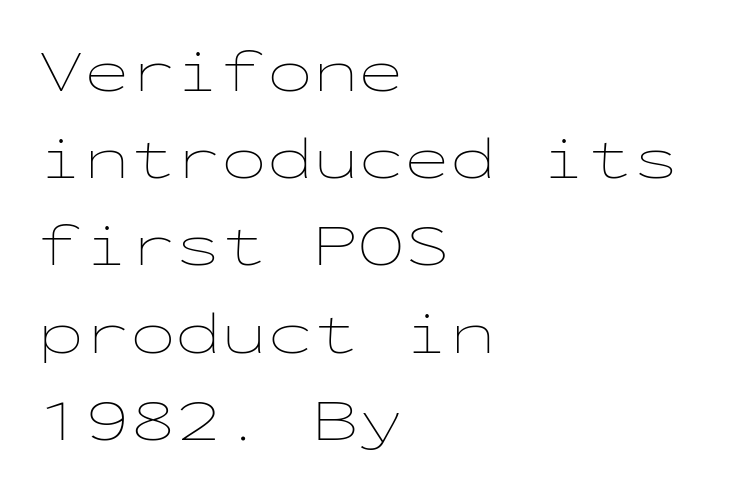
Q: Is the text bold? A: No.
Q: Is the text italic (slanted)? A: No, it is upright.
Q: Is the text underlined? A: No.
Q: How is the paragraph aligned? A: Left-aligned.
Q: Is the spacing between letters normal or unusually wide? A: Normal.
Q: Is the spacing between lines tight, normal or loose? A: Normal.
Q: Width (condensed, normal, or wide)? A: Wide.
Q: Stroke contrast? A: Low.
Q: x-height? A: Medium.
Q: Monospaced? A: Yes.
